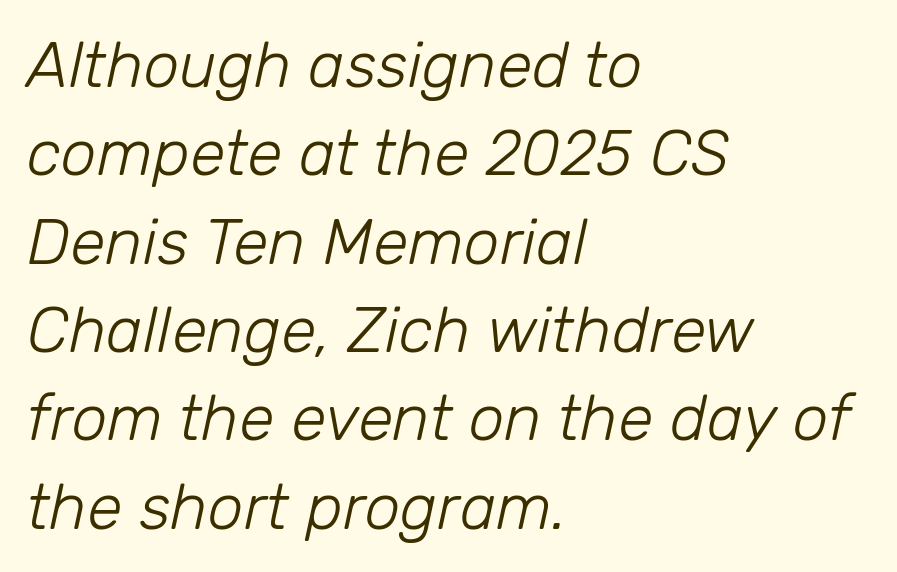
The image shows 64 px light type, italic (leaning right); set left-aligned, normal line spacing (1.38x), normal letter spacing, not underlined; low stroke contrast and a medium x-height.
